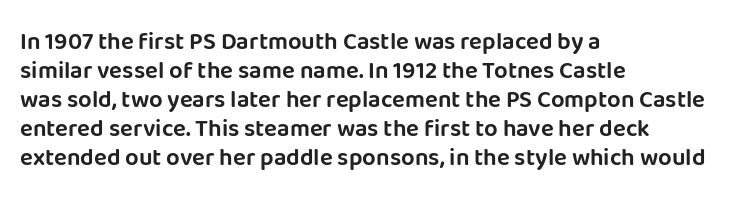
The area under the type is left untouched. Is the block centered? No — it sits flush against the left margin. Default kerning and tracking; the words read as compact shapes. Is there any slant? The stems are plumb.
